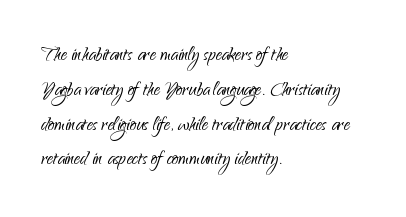
{"bold": "no", "underline": "no", "align": "left", "line_spacing": "normal", "line_spacing_ratio": 1.45, "letter_spacing": "normal", "letter_spacing_em": 0.0, "glyph_px": 24}
